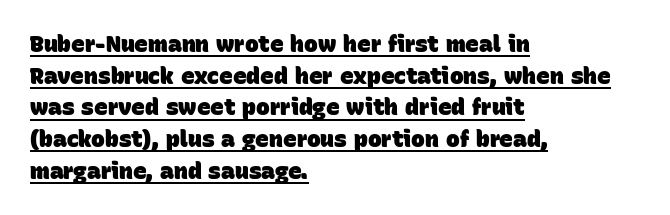
The image shows 23 px bold type; set left-aligned, normal line spacing (1.38x), normal letter spacing, underlined.
